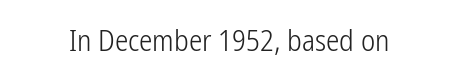
Q: Is the text bold? A: No.
Q: Is the text italic (slanted)? A: No, it is upright.
Q: Is the typeface a serif or a sans-serif typeface? A: Sans-serif.
Q: Is the text underlined? A: No.
Q: Is the spacing between letters normal or unusually wide? A: Normal.
Q: Width (condensed, normal, or wide)? A: Condensed.
Q: Stroke contrast? A: Low.
Q: x-height? A: Medium.
Q: Monospaced? A: No.
